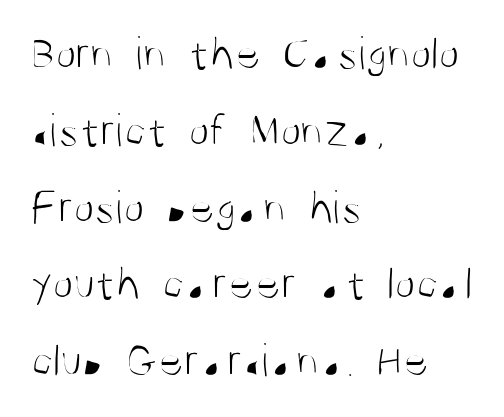
Q: Is the text bold? A: No.
Q: Is the text italic (slanted)? A: No, it is upright.
Q: Is the typeface a serif or a sans-serif typeface? A: Sans-serif.
Q: Is the text underlined? A: No.
Q: How is the paragraph aligned? A: Left-aligned.
Q: Is the spacing between letters normal or unusually wide? A: Normal.
Q: Is the spacing between lines tight, normal or loose? A: Normal.
Q: Width (condensed, normal, or wide)? A: Condensed.
Q: Stroke contrast? A: Medium.
Q: x-height? A: Large.
Q: Monospaced? A: No.
